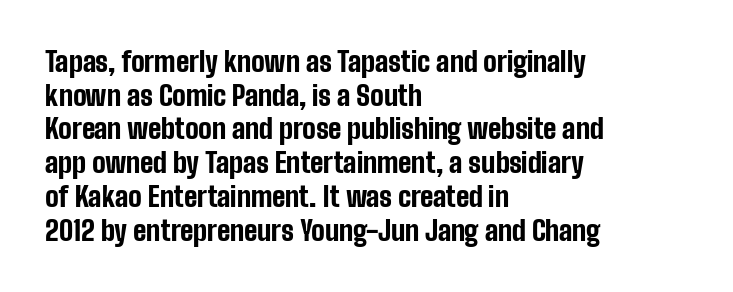
Q: Is the text bold? A: Yes.
Q: Is the text italic (slanted)? A: No, it is upright.
Q: Is the text underlined? A: No.
Q: How is the paragraph aligned? A: Left-aligned.
Q: Is the spacing between letters normal or unusually wide? A: Normal.
Q: Is the spacing between lines tight, normal or loose? A: Normal.
